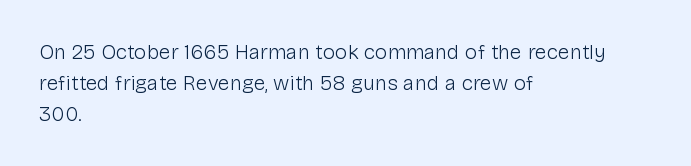
The image shows 21 px text type, upright; set left-aligned, normal line spacing (1.47x), normal letter spacing, not underlined.
